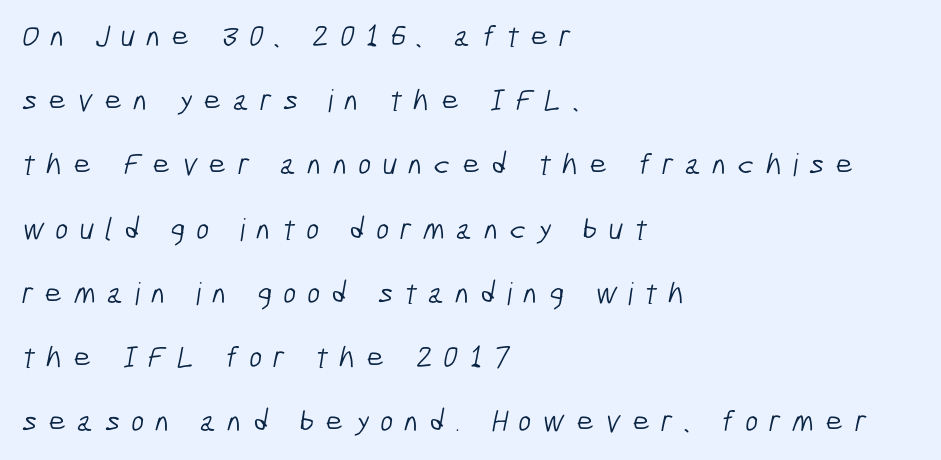
{"serif": "no", "bold": "no", "weight": "light", "width": "condensed", "stroke_contrast": "low", "x_height": "medium", "monospaced": "no", "underline": "no", "align": "left", "line_spacing": "loose", "line_spacing_ratio": 2.07, "letter_spacing": "wide", "letter_spacing_em": 0.36, "glyph_px": 31}
